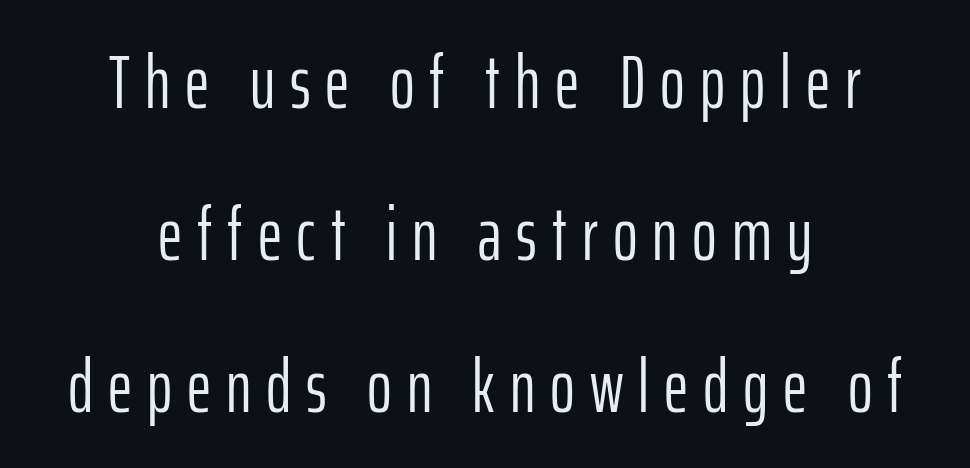
Descenders are the only things crossing below the line. Successive baselines arrive slowly, with a big drop between each. Layout note: lines centered. Is this a heavy cut? Hardly; it is regular or lighter.
